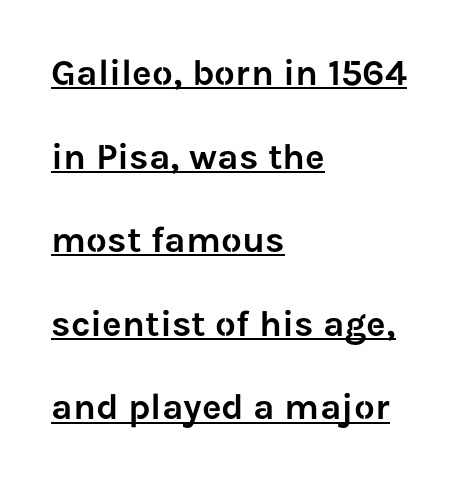
{"serif": "no", "italic": "no", "width": "normal", "stroke_contrast": "low", "x_height": "medium", "monospaced": "no", "underline": "yes", "align": "left", "line_spacing": "loose", "line_spacing_ratio": 2.26, "letter_spacing": "normal", "letter_spacing_em": 0.0, "glyph_px": 37}
